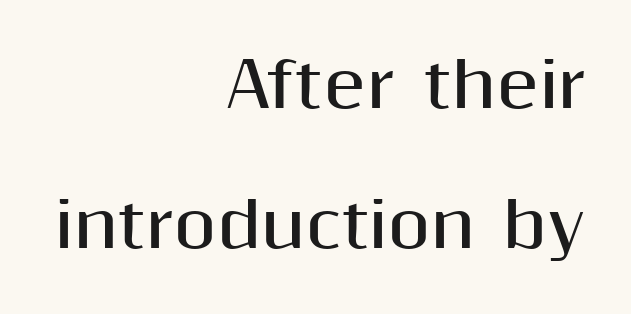
The image shows 62 px bold sans-serif type, upright; set right-aligned, loose line spacing (2.26x), normal letter spacing, not underlined; medium stroke contrast and a medium x-height.
